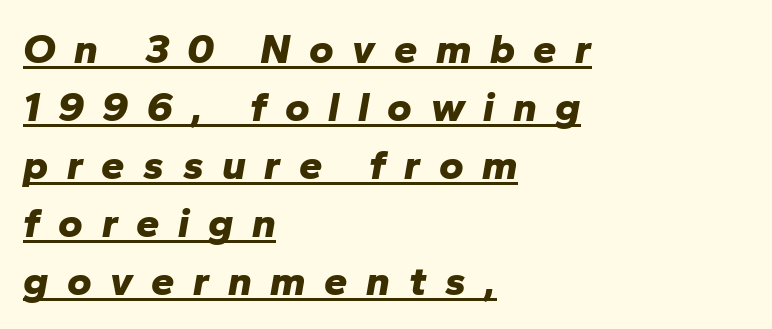
Q: Is the text bold? A: Yes.
Q: Is the text italic (slanted)? A: Yes, it leans right by about 10 degrees.
Q: Is the text underlined? A: Yes.
Q: How is the paragraph aligned? A: Left-aligned.
Q: Is the spacing between letters normal or unusually wide? A: Unusually wide.
Q: Is the spacing between lines tight, normal or loose? A: Normal.
Q: Width (condensed, normal, or wide)? A: Normal.
Q: Stroke contrast? A: Low.
Q: x-height? A: Medium.
Q: Monospaced? A: No.
